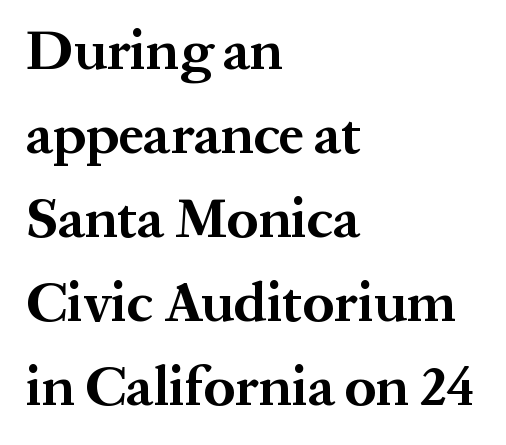
Q: Is the text bold? A: Yes.
Q: Is the text italic (slanted)? A: No, it is upright.
Q: Is the typeface a serif or a sans-serif typeface? A: Serif.
Q: Is the text underlined? A: No.
Q: How is the paragraph aligned? A: Left-aligned.
Q: Is the spacing between letters normal or unusually wide? A: Normal.
Q: Is the spacing between lines tight, normal or loose? A: Normal.
Q: Width (condensed, normal, or wide)? A: Normal.
Q: Stroke contrast? A: Medium.
Q: x-height? A: Medium.
Q: Monospaced? A: No.
